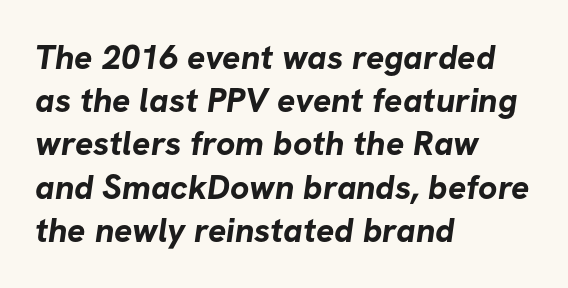
The image shows 34 px bold sans-serif type; set left-aligned, normal line spacing (1.27x), normal letter spacing, not underlined; low stroke contrast and a medium x-height.
